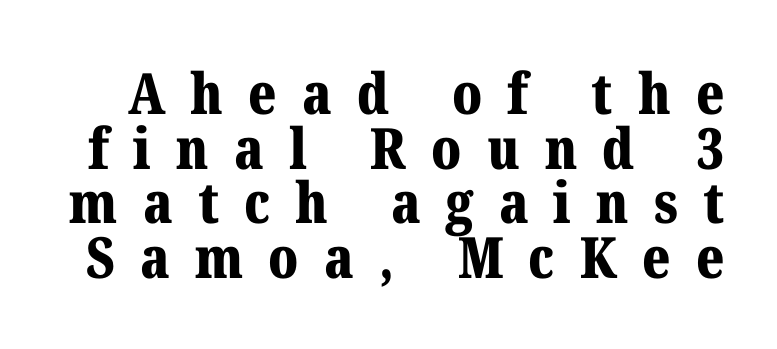
Q: Is the text bold? A: Yes.
Q: Is the text italic (slanted)? A: No, it is upright.
Q: Is the typeface a serif or a sans-serif typeface? A: Serif.
Q: Is the text underlined? A: No.
Q: Is the spacing between letters normal or unusually wide? A: Unusually wide.
Q: Is the spacing between lines tight, normal or loose? A: Tight.
Q: Width (condensed, normal, or wide)? A: Normal.
Q: Stroke contrast? A: Medium.
Q: x-height? A: Medium.
Q: Monospaced? A: No.
